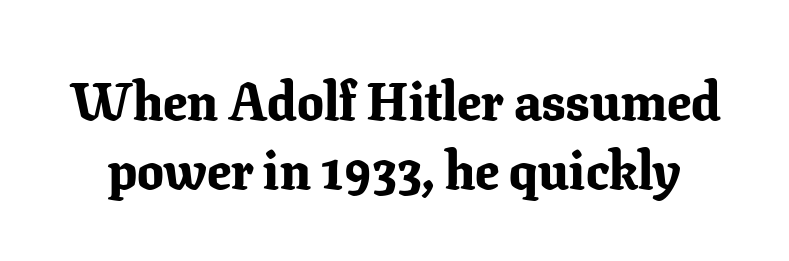
{"serif": "yes", "italic": "no", "bold": "yes", "weight": "bold", "width": "normal", "stroke_contrast": "low", "x_height": "medium", "monospaced": "no", "underline": "no", "line_spacing": "normal", "line_spacing_ratio": 1.31, "letter_spacing": "normal", "letter_spacing_em": 0.0, "glyph_px": 53}
